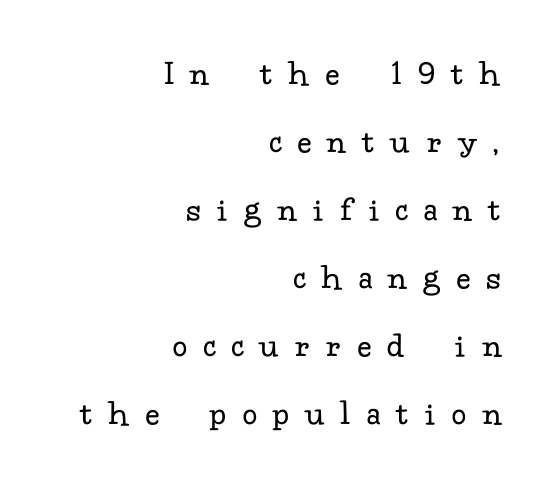
Q: Is the text bold? A: No.
Q: Is the text italic (slanted)? A: No, it is upright.
Q: Is the typeface a serif or a sans-serif typeface? A: Serif.
Q: Is the text underlined? A: No.
Q: How is the paragraph aligned? A: Right-aligned.
Q: Is the spacing between letters normal or unusually wide? A: Unusually wide.
Q: Width (condensed, normal, or wide)? A: Normal.
Q: Stroke contrast? A: Low.
Q: x-height? A: Small.
Q: Monospaced? A: No.
